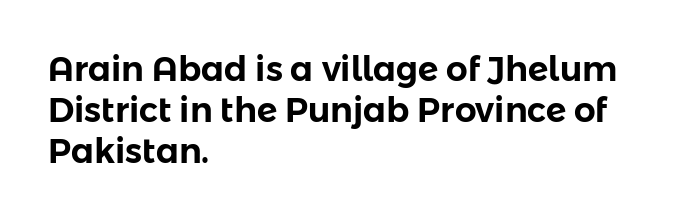
{"serif": "no", "italic": "no", "width": "normal", "stroke_contrast": "low", "x_height": "medium", "monospaced": "no", "underline": "no", "align": "left", "line_spacing_ratio": 1.21, "letter_spacing": "normal", "letter_spacing_em": 0.0, "glyph_px": 34}
